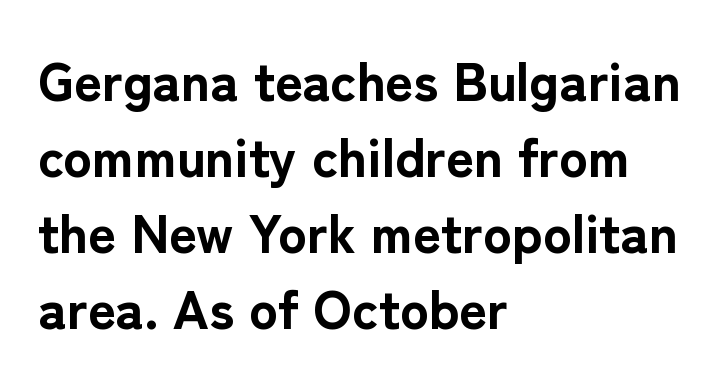
{"serif": "no", "italic": "no", "bold": "yes", "weight": "bold", "width": "normal", "stroke_contrast": "low", "x_height": "medium", "monospaced": "no", "underline": "no", "align": "left", "line_spacing": "normal", "line_spacing_ratio": 1.41, "letter_spacing": "normal", "letter_spacing_em": 0.0, "glyph_px": 54}
